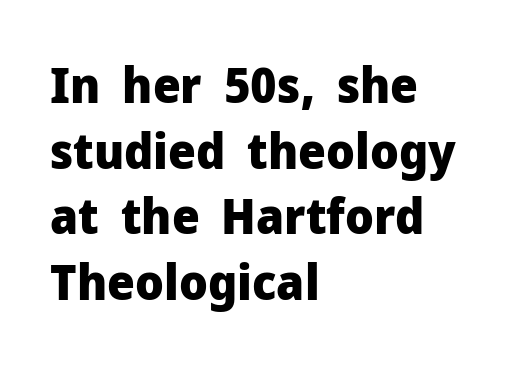
{"serif": "no", "italic": "no", "bold": "yes", "weight": "heavy", "width": "normal", "stroke_contrast": "low", "x_height": "medium", "monospaced": "no", "underline": "no", "align": "left", "line_spacing": "normal", "line_spacing_ratio": 1.34, "letter_spacing": "normal", "letter_spacing_em": 0.0, "glyph_px": 49}
